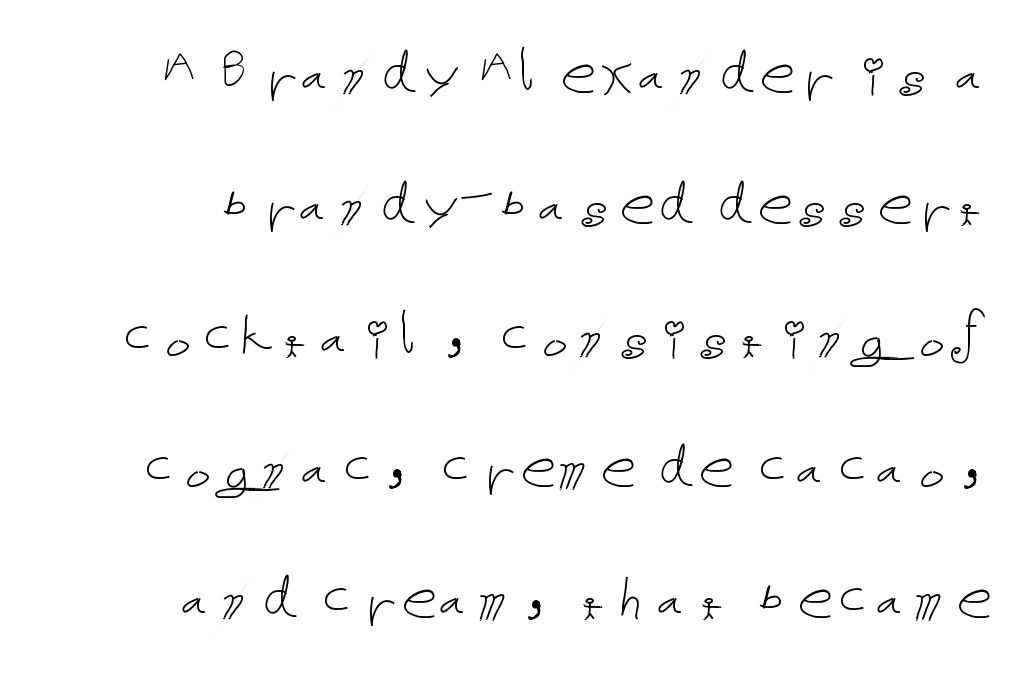
The image shows 71 px thin type, upright; set line spacing 1.85x, normal letter spacing, not underlined; low stroke contrast and a medium x-height.
